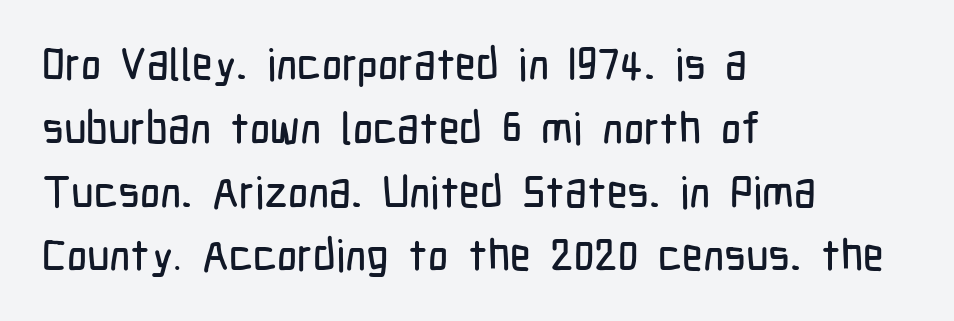
{"serif": "no", "italic": "no", "width": "condensed", "stroke_contrast": "low", "x_height": "medium", "monospaced": "no", "underline": "no", "align": "left", "line_spacing": "normal", "line_spacing_ratio": 1.45, "letter_spacing": "normal", "letter_spacing_em": 0.0, "glyph_px": 44}
